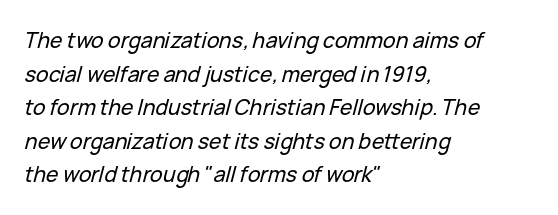
Q: Is the text italic (slanted)? A: Yes, it leans right by about 15 degrees.
Q: Is the text underlined? A: No.
Q: How is the paragraph aligned? A: Left-aligned.
Q: Is the spacing between letters normal or unusually wide? A: Normal.
Q: Is the spacing between lines tight, normal or loose? A: Normal.
